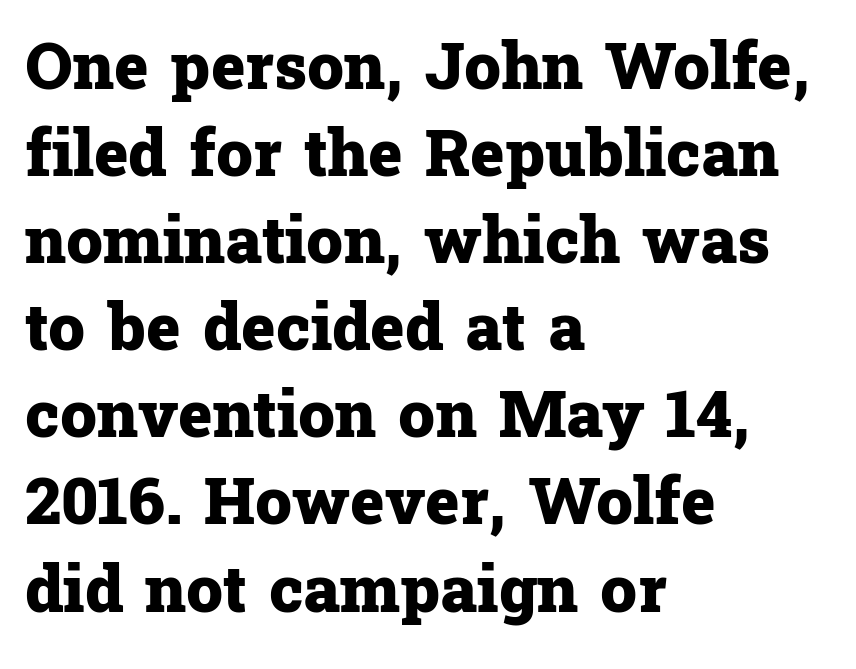
The image shows 65 px heavy serif type, upright; set left-aligned, normal line spacing (1.34x), normal letter spacing, not underlined; low stroke contrast and a medium x-height.
